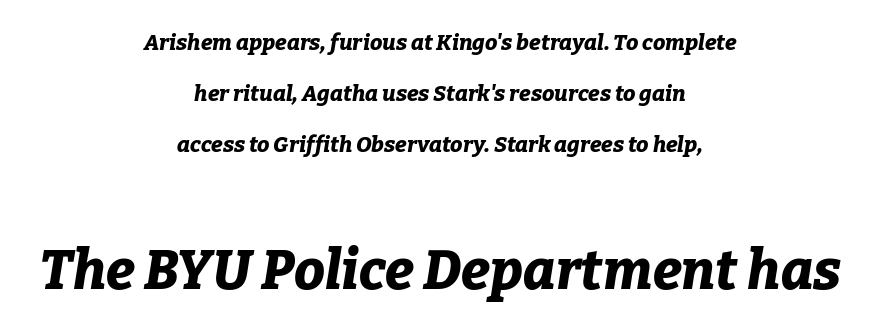
The image shows 55 px bold type, italic (leaning right); set centered, loose line spacing (2.32x), normal letter spacing, not underlined; the second (bottom) block is 2.5x larger; low stroke contrast and a medium x-height.
